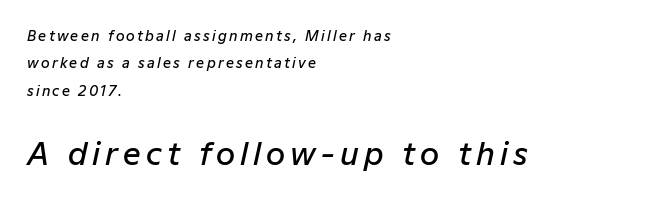
You get the small type first, then a jump to larger type. These lines were composed using italics. I'd describe the lettering as semibold — firm but not a full bold. A bare baseline throughout the passage. A typesetter would call this proportional, since set widths differ per character. The lines in this sample share a left origin and differ only in where they stop.
